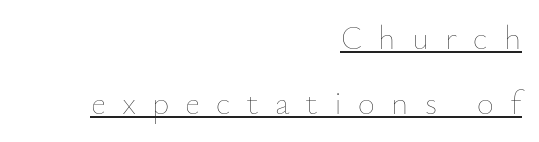
{"italic": "no", "bold": "no", "weight": "thin", "width": "normal", "stroke_contrast": "low", "x_height": "small", "monospaced": "no", "underline": "yes", "align": "right", "line_spacing": "loose", "line_spacing_ratio": 1.96, "letter_spacing": "wide", "letter_spacing_em": 0.49, "glyph_px": 33}
